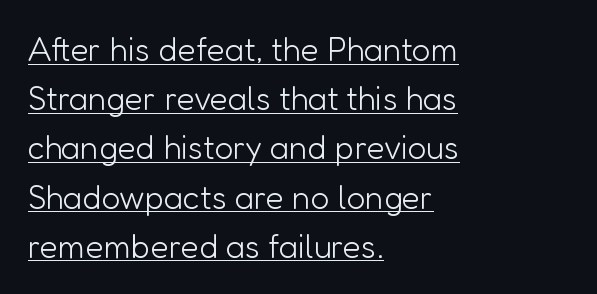
{"serif": "no", "italic": "no", "bold": "no", "weight": "light", "width": "normal", "stroke_contrast": "low", "x_height": "medium", "monospaced": "no", "underline": "yes", "align": "left", "line_spacing": "normal", "line_spacing_ratio": 1.49, "letter_spacing": "normal", "letter_spacing_em": 0.0, "glyph_px": 33}
